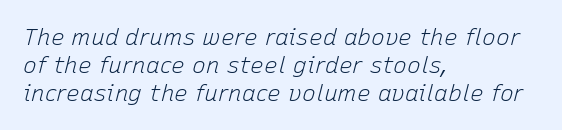
{"italic": "yes", "lean": "right", "slant_degrees": 15, "bold": "no", "underline": "no", "align": "left", "line_spacing_ratio": 1.21, "letter_spacing": "normal", "letter_spacing_em": 0.0, "glyph_px": 23}
